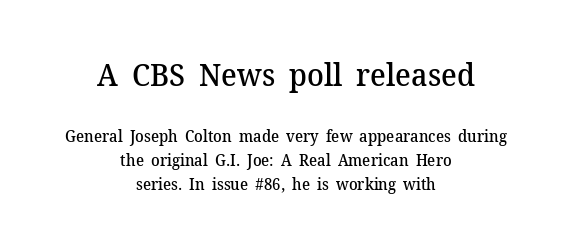
The image shows 31 px semibold serif type, upright; set centered, normal line spacing (1.49x), normal letter spacing, not underlined; the first (top) block is 1.94x larger; medium stroke contrast and a medium x-height.
